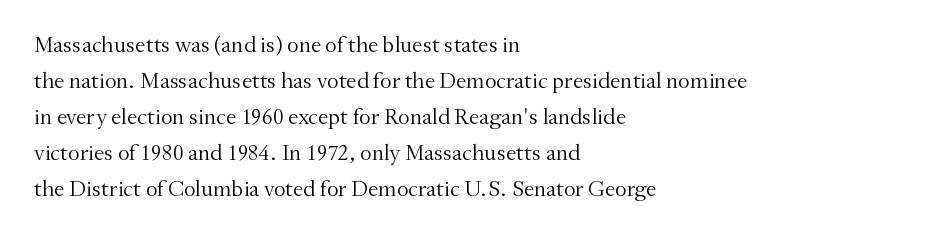
The image shows 23 px text type, upright; set left-aligned, normal line spacing (1.56x), normal letter spacing, not underlined.
